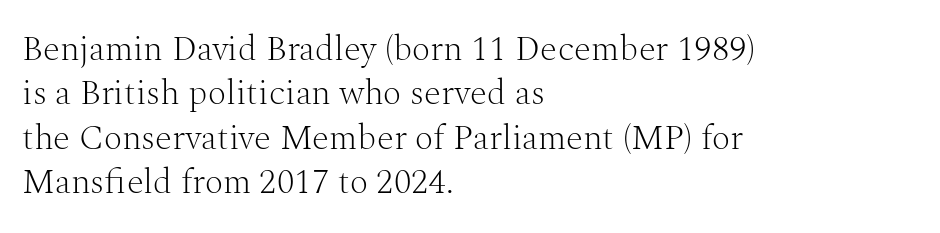
The lines are quadded left. Default kerning and tracking; the words read as compact shapes. Font category for this specimen: serif. The face used here is proportionally spaced, like ordinary book or web type. The axis of the letterforms is exactly vertical.
